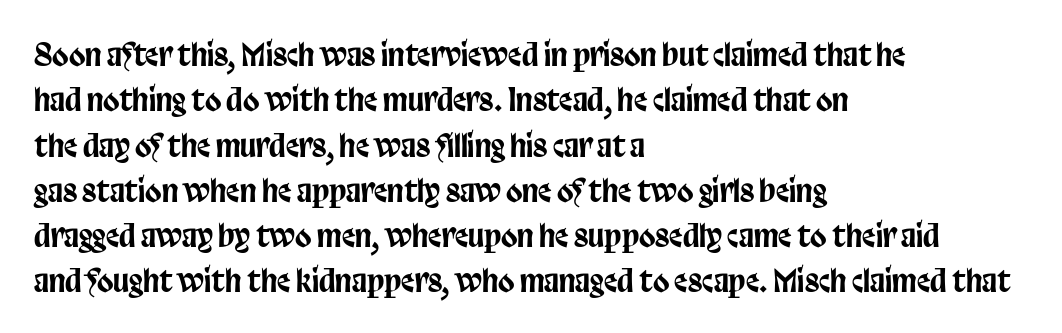
Q: Is the text italic (slanted)? A: No, it is upright.
Q: Is the typeface a serif or a sans-serif typeface? A: Sans-serif.
Q: Is the text underlined? A: No.
Q: How is the paragraph aligned? A: Left-aligned.
Q: Is the spacing between letters normal or unusually wide? A: Normal.
Q: Is the spacing between lines tight, normal or loose? A: Normal.
Q: Width (condensed, normal, or wide)? A: Condensed.
Q: Stroke contrast? A: Low.
Q: x-height? A: Large.
Q: Monospaced? A: No.
